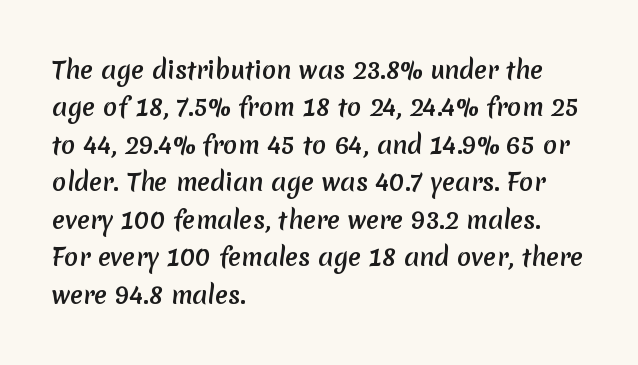
Q: Is the text bold? A: Yes.
Q: Is the text underlined? A: No.
Q: How is the paragraph aligned? A: Left-aligned.
Q: Is the spacing between letters normal or unusually wide? A: Normal.
Q: Is the spacing between lines tight, normal or loose? A: Normal.
